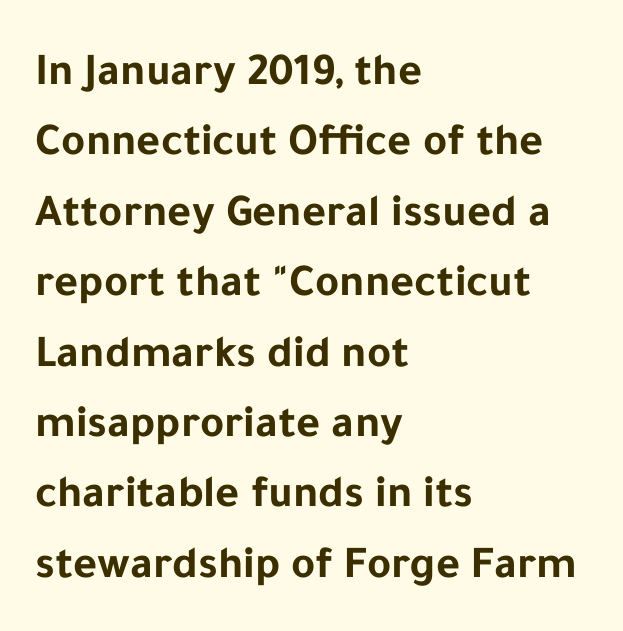
Q: Is the text bold? A: Yes.
Q: Is the text italic (slanted)? A: No, it is upright.
Q: Is the typeface a serif or a sans-serif typeface? A: Sans-serif.
Q: Is the text underlined? A: No.
Q: How is the paragraph aligned? A: Left-aligned.
Q: Is the spacing between letters normal or unusually wide? A: Normal.
Q: Is the spacing between lines tight, normal or loose? A: Normal.
Q: Width (condensed, normal, or wide)? A: Normal.
Q: Stroke contrast? A: Low.
Q: x-height? A: Medium.
Q: Monospaced? A: No.
